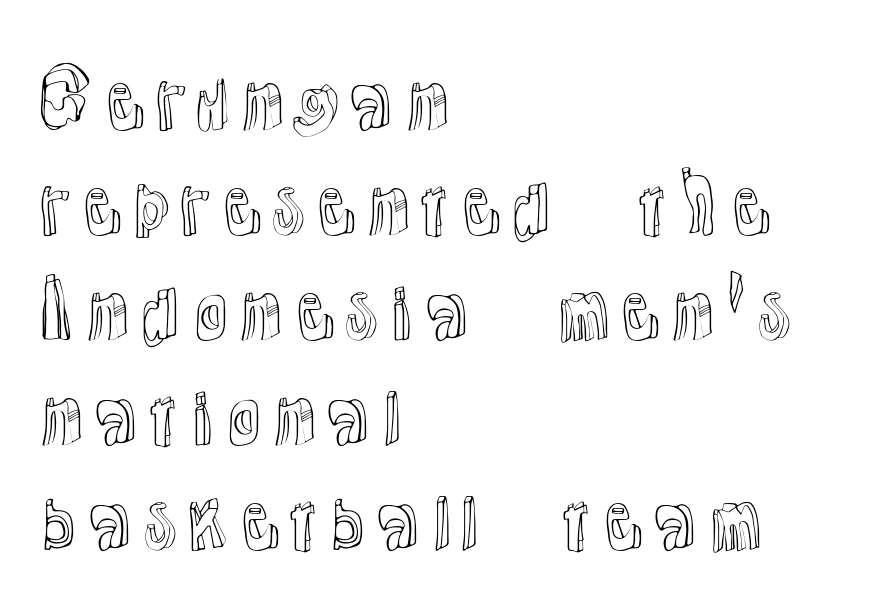
Words float on clear page, feet unadorned. Is the letter spacing exaggerated? No — it looks like the ordinary default. Notice how descenders clear the ascenders below comfortably — that's standard leading. Here the designer chose a conventional face with non-uniform glyph widths. The axis of the letterforms is exactly vertical. The paragraph has a hard left edge and a soft right edge.
